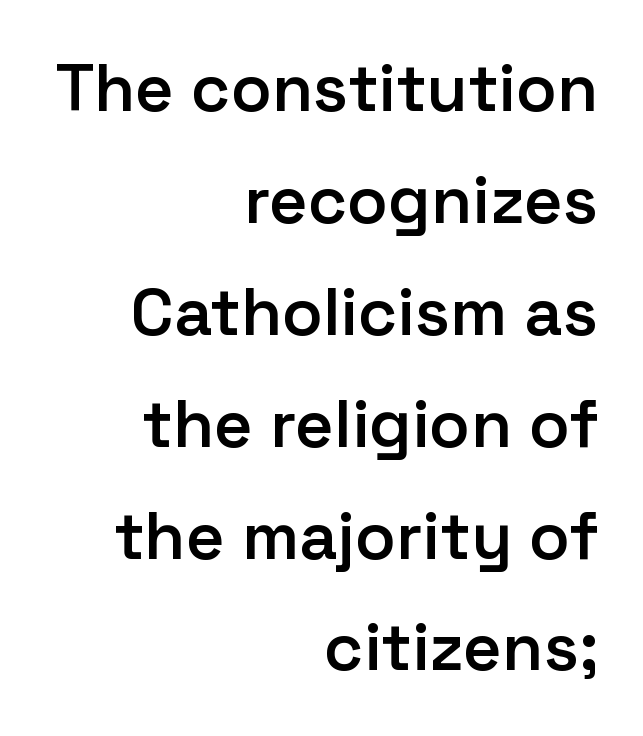
{"serif": "no", "italic": "no", "bold": "semi", "weight": "semibold", "width": "normal", "stroke_contrast": "low", "x_height": "medium", "monospaced": "no", "underline": "no", "align": "right", "line_spacing": "normal", "line_spacing_ratio": 1.67, "letter_spacing": "normal", "letter_spacing_em": 0.0, "glyph_px": 67}
